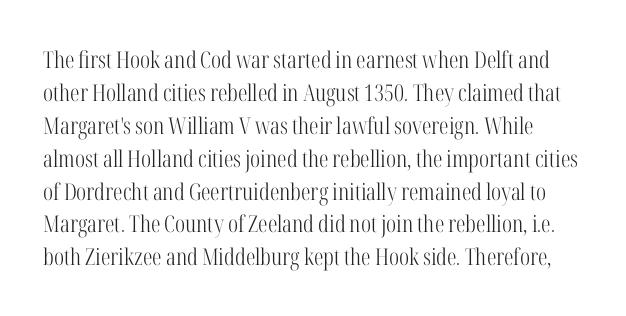
Q: Is the text bold? A: No.
Q: Is the text italic (slanted)? A: No, it is upright.
Q: Is the text underlined? A: No.
Q: Is the spacing between letters normal or unusually wide? A: Normal.
Q: Is the spacing between lines tight, normal or loose? A: Normal.
